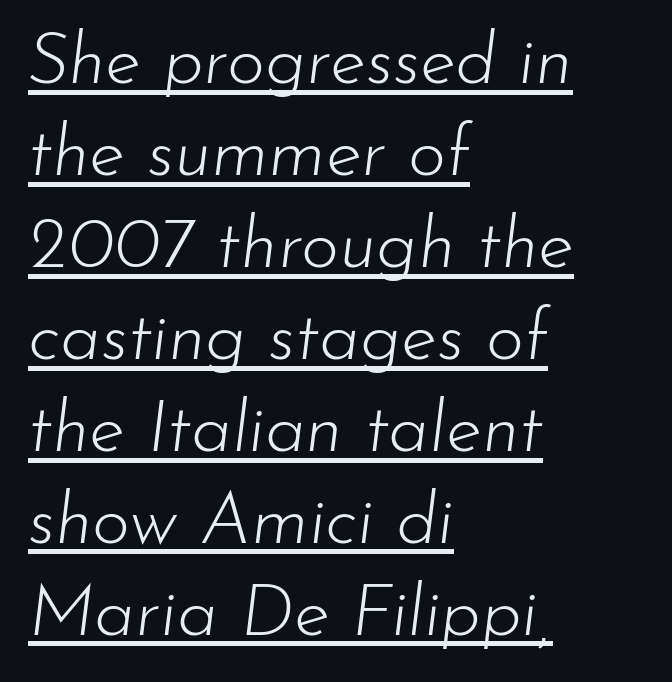
{"italic": "yes", "lean": "right", "slant_degrees": 7, "bold": "no", "weight": "light", "width": "normal", "stroke_contrast": "low", "x_height": "small", "monospaced": "no", "underline": "yes", "align": "left", "line_spacing": "normal", "line_spacing_ratio": 1.26, "letter_spacing": "normal", "letter_spacing_em": 0.0, "glyph_px": 73}
